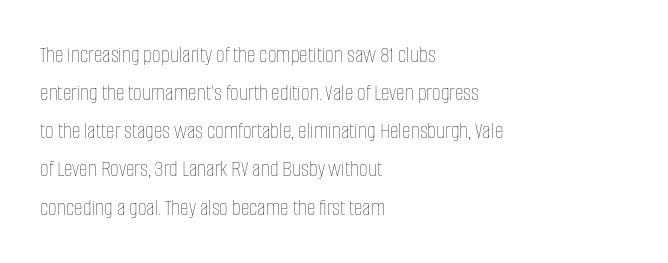
The image shows 24 px text type, upright; set left-aligned, normal line spacing (1.59x), normal letter spacing, not underlined.
